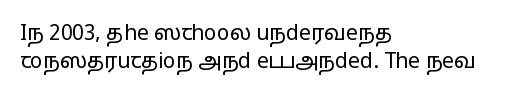
Q: Is the text bold? A: No.
Q: Is the text italic (slanted)? A: No, it is upright.
Q: Is the text underlined? A: No.
Q: How is the paragraph aligned? A: Left-aligned.
Q: Is the spacing between letters normal or unusually wide? A: Normal.
Q: Is the spacing between lines tight, normal or loose? A: Normal.
